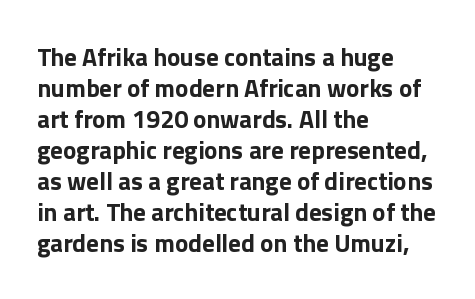
The image shows 25 px bold type, upright; set left-aligned, line spacing 1.24x, normal letter spacing, not underlined.
